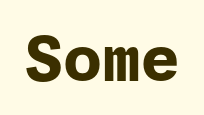
{"serif": "no", "italic": "no", "bold": "yes", "weight": "bold", "width": "normal", "stroke_contrast": "low", "x_height": "medium", "underline": "no", "letter_spacing": "normal", "letter_spacing_em": 0.0, "glyph_px": 63}
